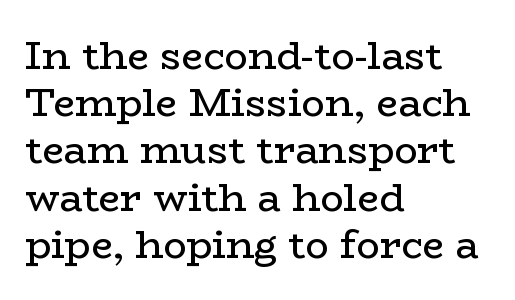
These lines keep a tight, regular rhythm from letter to letter. Quick note: underline off. Visually the block forms a straight wall on the left and a jagged coastline on the right. The characters are drawn with everyday or finer stroke widths. The typeface chosen for these lines features serifs.
